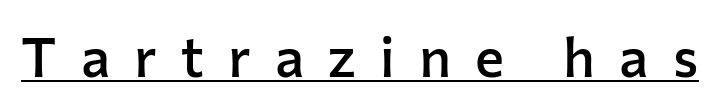
Each line of the rendering has a horizontal stroke beneath the glyphs. When letters stand straight like this, we call the style roman or upright. A typesetter would call this proportional, since set widths differ per character. Are there feet on the stems? There aren't — it's a sans.
